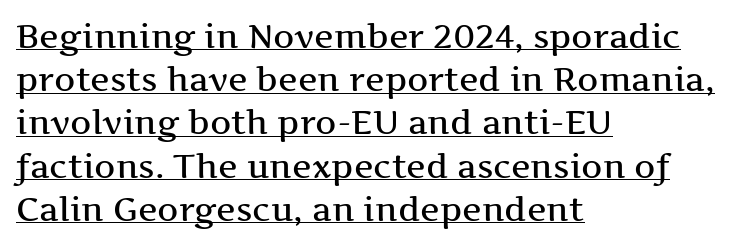
{"serif": "yes", "italic": "no", "width": "wide", "stroke_contrast": "medium", "x_height": "medium", "monospaced": "no", "underline": "yes", "align": "left", "line_spacing": "normal", "line_spacing_ratio": 1.31, "letter_spacing": "normal", "letter_spacing_em": 0.0, "glyph_px": 33}
